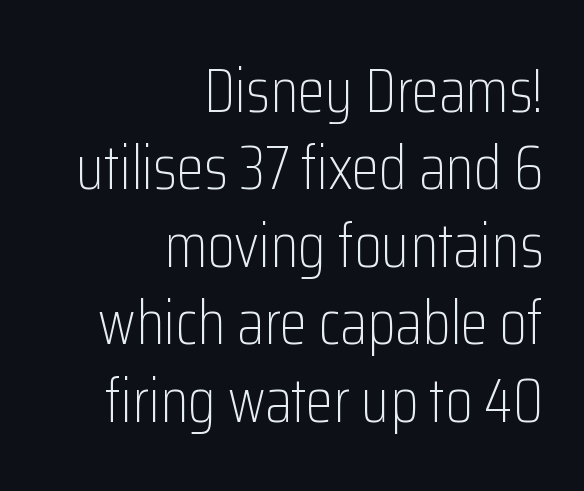
Q: Is the text bold? A: No.
Q: Is the text italic (slanted)? A: No, it is upright.
Q: Is the typeface a serif or a sans-serif typeface? A: Sans-serif.
Q: Is the text underlined? A: No.
Q: How is the paragraph aligned? A: Right-aligned.
Q: Is the spacing between letters normal or unusually wide? A: Normal.
Q: Is the spacing between lines tight, normal or loose? A: Normal.
Q: Width (condensed, normal, or wide)? A: Condensed.
Q: Stroke contrast? A: Low.
Q: x-height? A: Medium.
Q: Monospaced? A: No.
